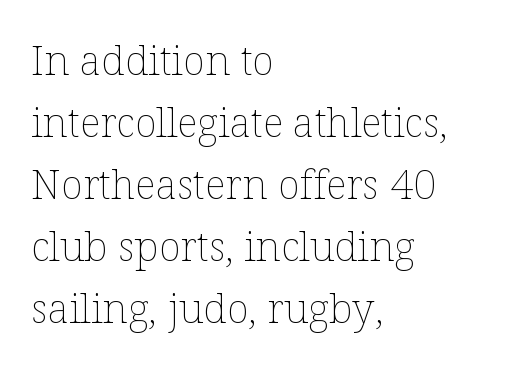
Q: Is the text bold? A: No.
Q: Is the text italic (slanted)? A: No, it is upright.
Q: Is the text underlined? A: No.
Q: How is the paragraph aligned? A: Left-aligned.
Q: Is the spacing between letters normal or unusually wide? A: Normal.
Q: Is the spacing between lines tight, normal or loose? A: Normal.
Q: Width (condensed, normal, or wide)? A: Normal.
Q: Stroke contrast? A: Low.
Q: x-height? A: Medium.
Q: Monospaced? A: No.
